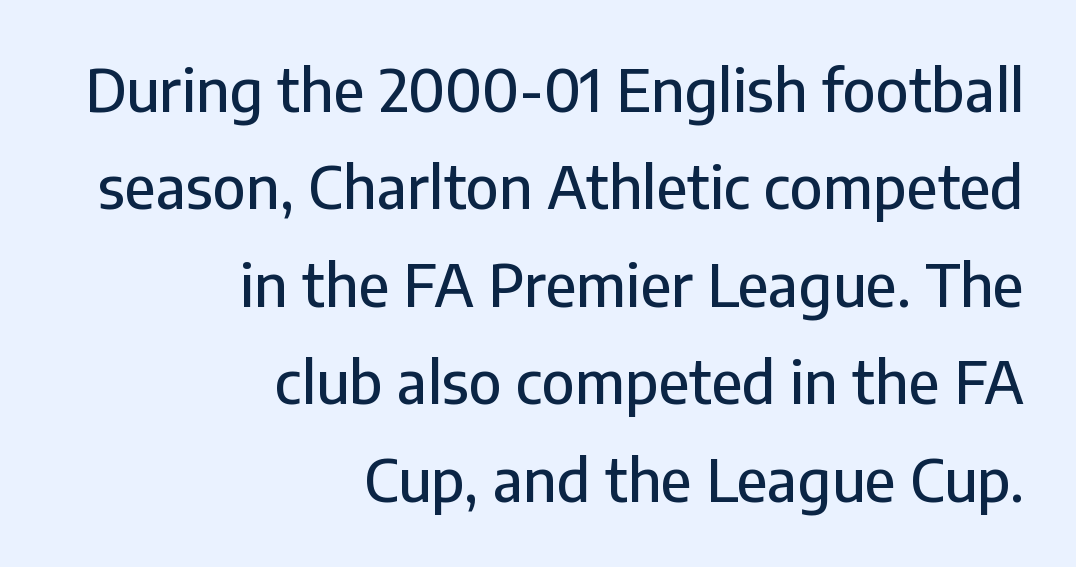
Descenders hang freely into open space. Do the characters align in a grid? No, the font is proportional. The space between consecutive lines is moderate. The letters carry no serifs — their stems end cleanly without finishing strokes. Look at the tracking — it's just the regular setting, nothing added. The paragraph has a hard right edge and a soft left edge.
